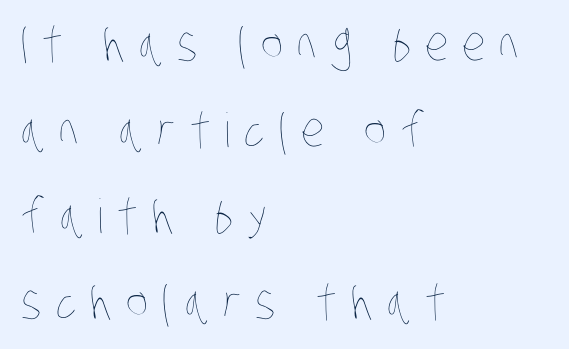
Q: Is the text bold? A: No.
Q: Is the text underlined? A: No.
Q: How is the paragraph aligned? A: Left-aligned.
Q: Is the spacing between letters normal or unusually wide? A: Unusually wide.
Q: Width (condensed, normal, or wide)? A: Condensed.
Q: Stroke contrast? A: Low.
Q: x-height? A: Large.
Q: Monospaced? A: No.
